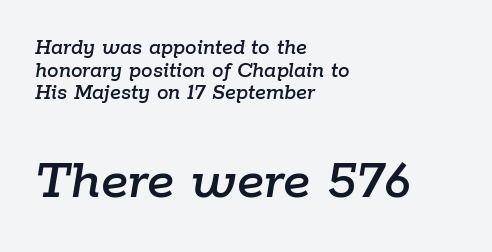
The image shows 58 px text type, italic (leaning right); set left-aligned, tight line spacing (0.98x), normal letter spacing, not underlined; the second (bottom) block is 2.52x larger; low stroke contrast and a medium x-height.
